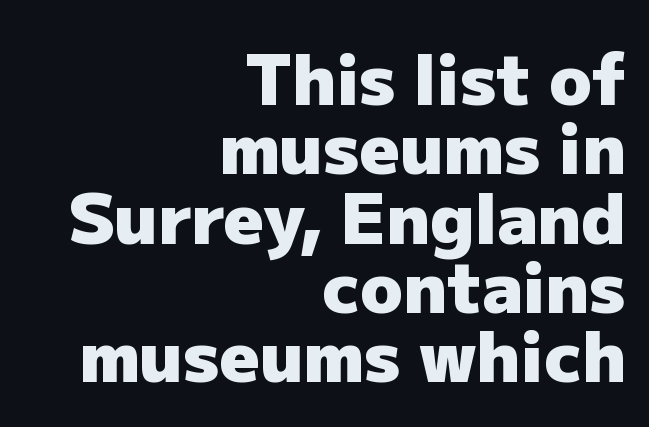
The image shows 70 px heavy sans-serif type, upright; set right-aligned, tight line spacing (0.99x), normal letter spacing, not underlined; low stroke contrast and a medium x-height.
